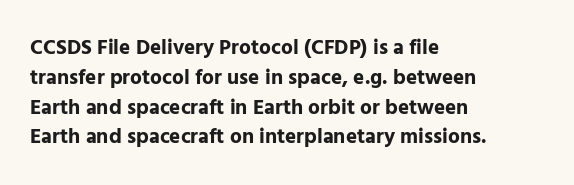
Q: Is the text bold? A: Yes.
Q: Is the text italic (slanted)? A: No, it is upright.
Q: Is the text underlined? A: No.
Q: How is the paragraph aligned? A: Left-aligned.
Q: Is the spacing between letters normal or unusually wide? A: Normal.
Q: Is the spacing between lines tight, normal or loose? A: Normal.
